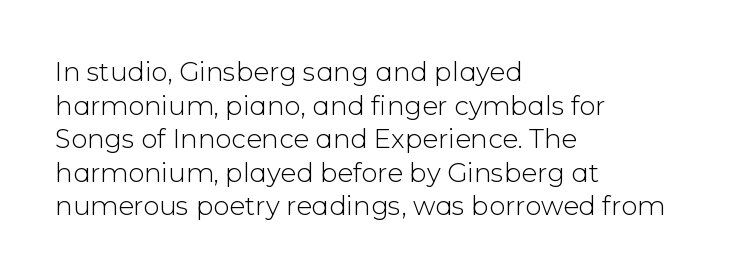
Interline gaps are of average width in this sample. In terms of posture, this sample is upright. Teacher's note: observe the even left margin — that is flush-left alignment. The cut favours lightness, reaching ordinary text weight at its darkest.
